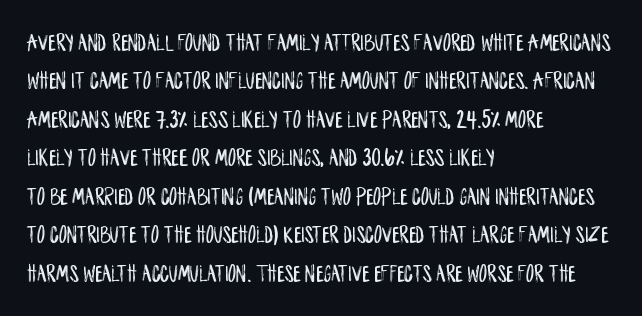
The image shows 25 px text type, upright; set left-aligned, normal line spacing (1.54x), normal letter spacing, not underlined.
